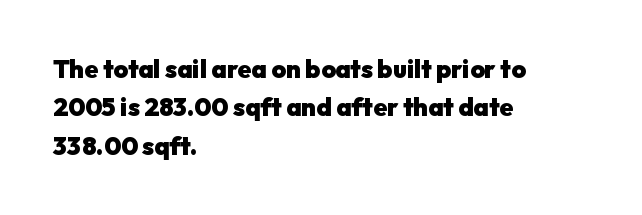
{"italic": "no", "bold": "yes", "underline": "no", "align": "left", "line_spacing": "normal", "line_spacing_ratio": 1.54, "letter_spacing": "normal", "letter_spacing_em": 0.0, "glyph_px": 25}
